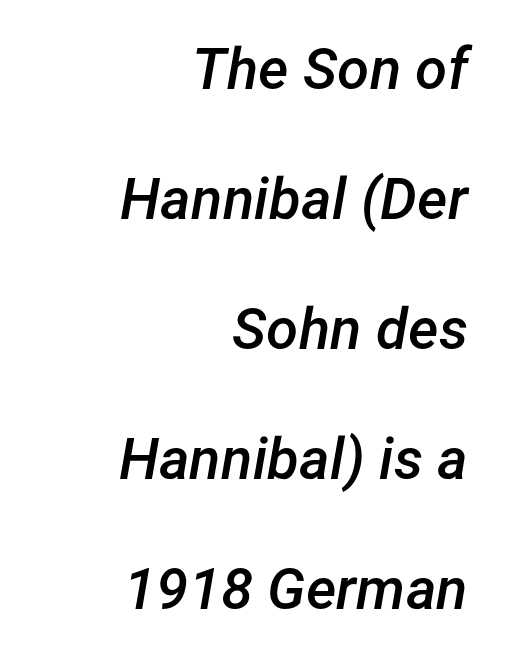
{"italic": "yes", "lean": "right", "slant_degrees": 12, "bold": "semi", "weight": "semibold", "width": "normal", "stroke_contrast": "low", "x_height": "medium", "monospaced": "no", "underline": "no", "align": "right", "line_spacing": "loose", "line_spacing_ratio": 2.24, "letter_spacing": "normal", "letter_spacing_em": 0.0, "glyph_px": 58}
